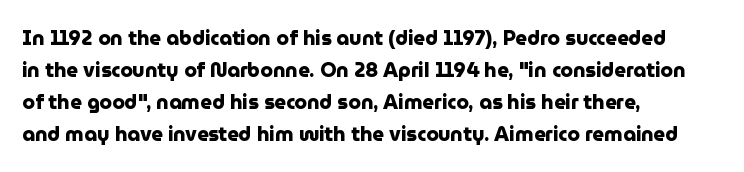
{"italic": "no", "bold": "yes", "underline": "no", "align": "left", "line_spacing": "normal", "line_spacing_ratio": 1.6, "letter_spacing": "normal", "letter_spacing_em": 0.0, "glyph_px": 20}
